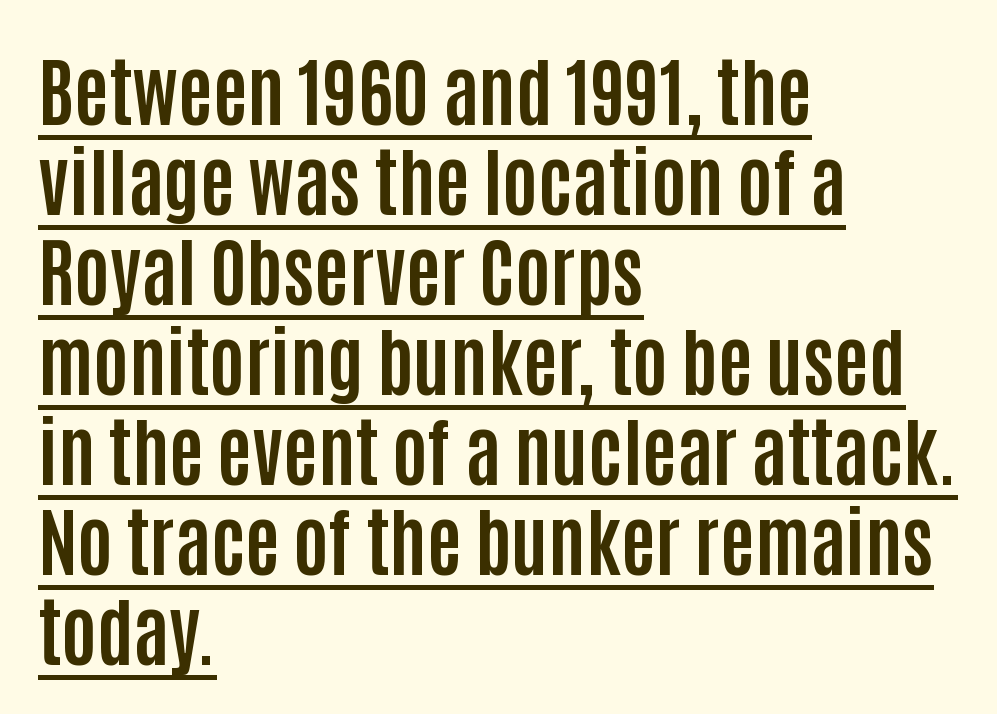
The image shows 75 px bold, condensed sans-serif type, upright; set left-aligned, line spacing 1.2x, normal letter spacing, underlined; low stroke contrast and a large x-height.
